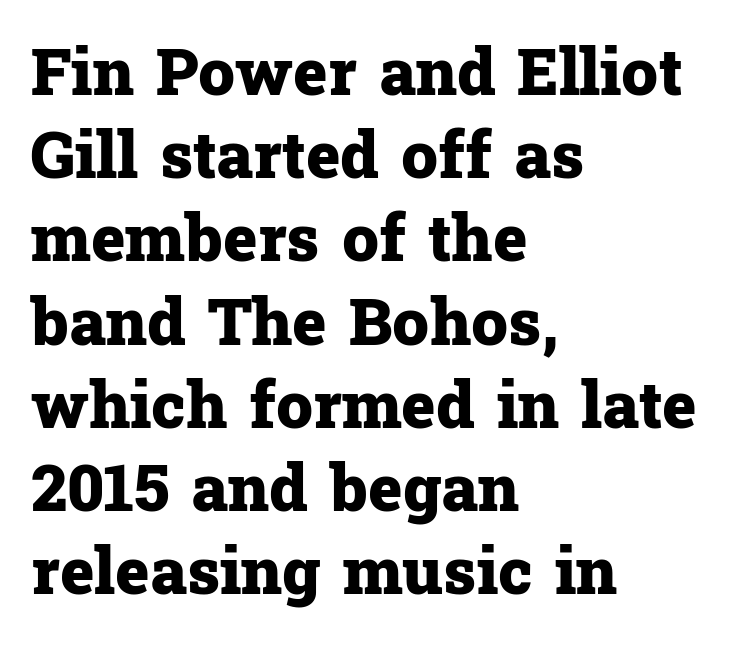
{"serif": "yes", "italic": "no", "bold": "yes", "weight": "heavy", "width": "normal", "stroke_contrast": "low", "x_height": "medium", "monospaced": "no", "underline": "no", "align": "left", "line_spacing": "normal", "line_spacing_ratio": 1.28, "letter_spacing": "normal", "letter_spacing_em": 0.0, "glyph_px": 65}
